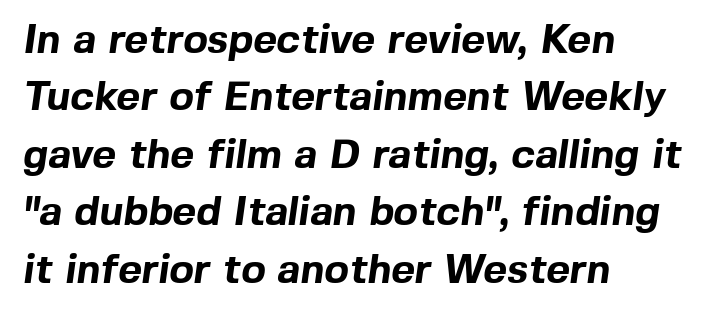
These lines carry a lot of weight — the face is fully bold. Do the characters align in a grid? No, the font is proportional. Does the leading feel generous? No, just average. Are there feet on the stems? There aren't — it's a sans.
